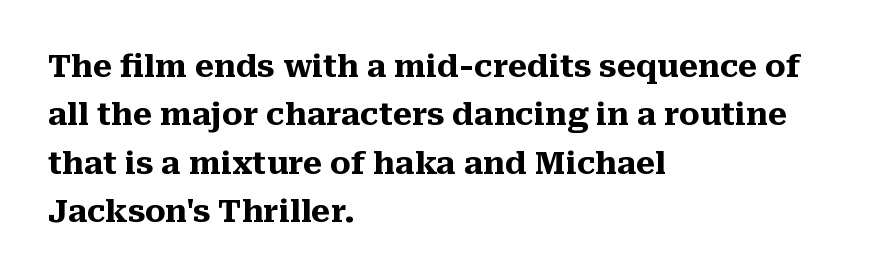
How would I describe the line gaps? Plain and ordinary. Is this a fixed-width face? No — the glyphs have proportional, varying widths. Typesetter's note: full bold, strokes at maximum text heaviness. Descender tails drop into unmarked territory. Tracking value appears to be zero — textbook default spacing. Typographically, this falls in the serif category.
